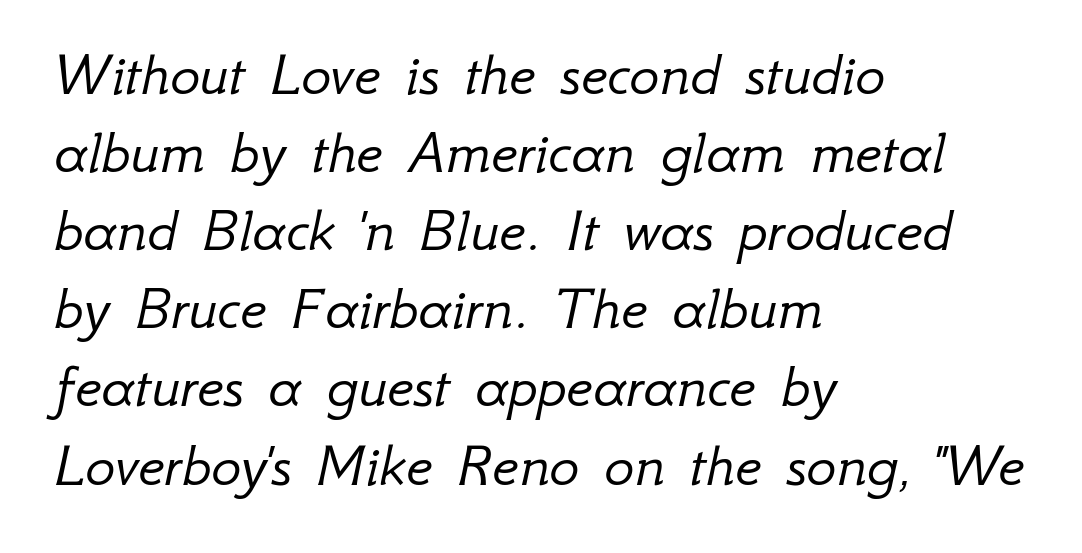
{"italic": "yes", "lean": "right", "slant_degrees": 12, "bold": "no", "weight": "light", "width": "normal", "stroke_contrast": "low", "x_height": "small", "monospaced": "no", "underline": "no", "align": "left", "line_spacing_ratio": 1.24, "letter_spacing": "normal", "letter_spacing_em": 0.0, "glyph_px": 63}
